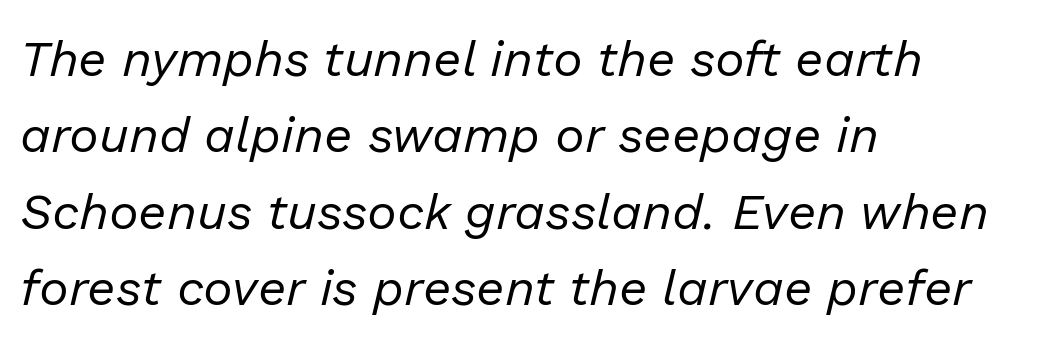
{"italic": "yes", "lean": "right", "slant_degrees": 13, "bold": "no", "weight": "regular", "width": "normal", "stroke_contrast": "low", "x_height": "medium", "monospaced": "no", "underline": "no", "align": "left", "line_spacing": "normal", "line_spacing_ratio": 1.53, "letter_spacing": "normal", "letter_spacing_em": 0.0, "glyph_px": 50}
